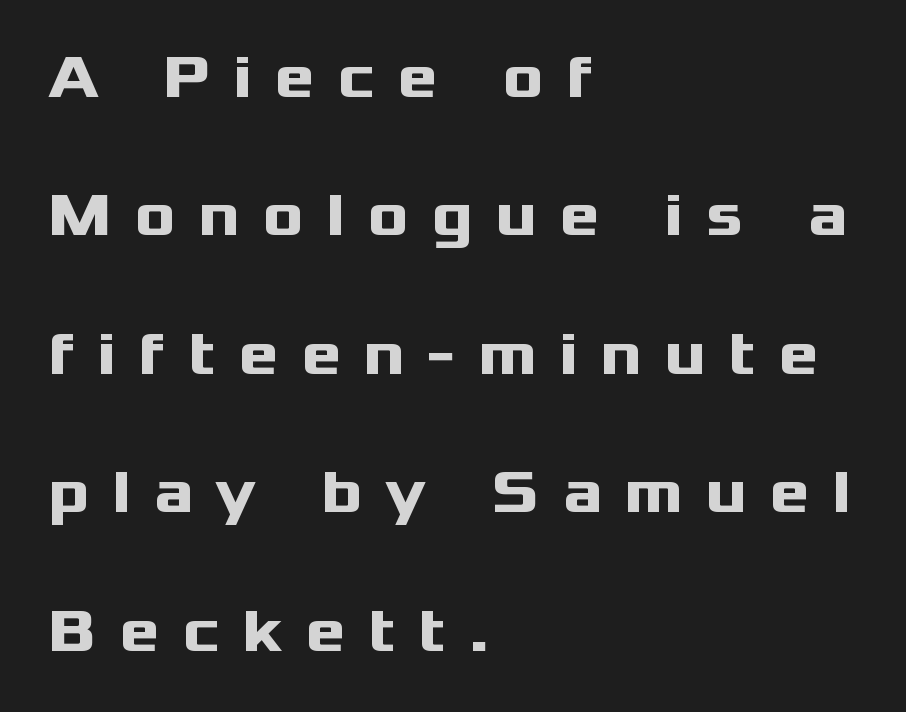
Q: Is the text bold? A: Yes.
Q: Is the text italic (slanted)? A: No, it is upright.
Q: Is the typeface a serif or a sans-serif typeface? A: Sans-serif.
Q: Is the text underlined? A: No.
Q: How is the paragraph aligned? A: Left-aligned.
Q: Is the spacing between letters normal or unusually wide? A: Unusually wide.
Q: Is the spacing between lines tight, normal or loose? A: Loose.
Q: Width (condensed, normal, or wide)? A: Wide.
Q: Stroke contrast? A: Medium.
Q: x-height? A: Medium.
Q: Monospaced? A: No.
